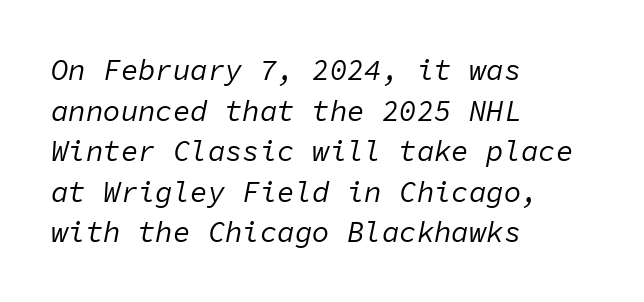
The image shows 29 px regular-weight type, italic (leaning right), monospaced; set left-aligned, normal line spacing (1.4x), normal letter spacing, not underlined; low stroke contrast and a medium x-height.
